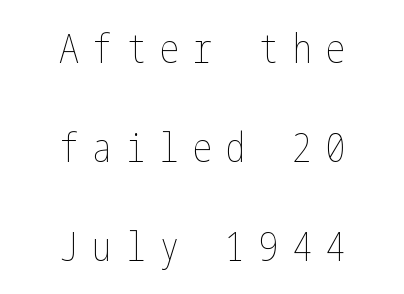
The horizontal fit of the characters is loose and conspicuously gappy. Weight: in the light-to-regular range. The specimen omits any rule beneath the text block's lines. Horizontal bands of white between lines are thick stripes. A student would call this center alignment; a typographer would say set centered.
